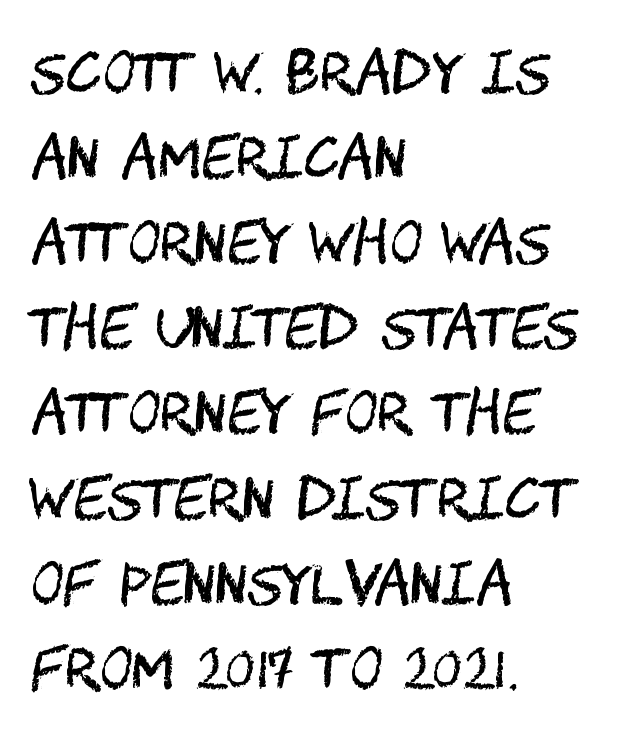
The image shows 56 px regular-weight, condensed sans-serif type, upright; set left-aligned, normal line spacing (1.52x), normal letter spacing, not underlined; medium stroke contrast and a large x-height.
